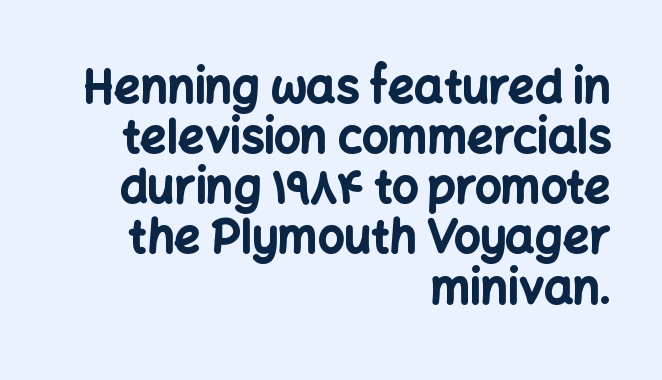
Q: Is the text bold? A: Yes.
Q: Is the text italic (slanted)? A: No, it is upright.
Q: Is the typeface a serif or a sans-serif typeface? A: Sans-serif.
Q: Is the text underlined? A: No.
Q: How is the paragraph aligned? A: Right-aligned.
Q: Is the spacing between letters normal or unusually wide? A: Normal.
Q: Is the spacing between lines tight, normal or loose? A: Tight.
Q: Width (condensed, normal, or wide)? A: Normal.
Q: Stroke contrast? A: Low.
Q: x-height? A: Medium.
Q: Monospaced? A: No.
